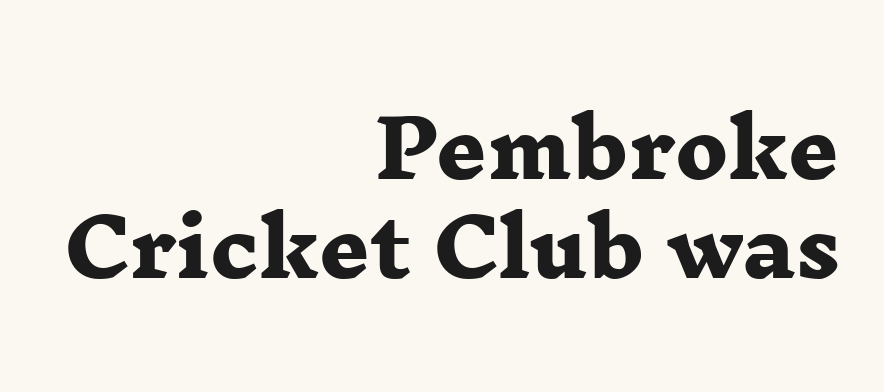
{"serif": "yes", "bold": "yes", "weight": "heavy", "width": "wide", "stroke_contrast": "low", "x_height": "medium", "monospaced": "no", "underline": "no", "align": "right", "line_spacing": "normal", "line_spacing_ratio": 1.25, "letter_spacing": "normal", "letter_spacing_em": 0.0, "glyph_px": 79}
